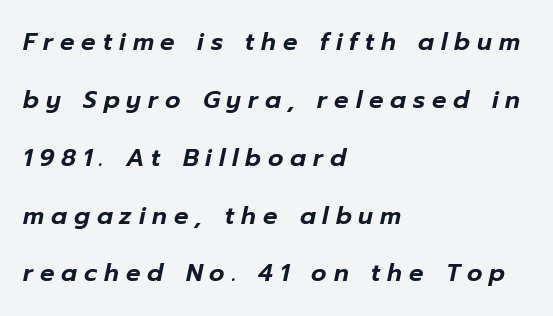
Q: Is the text italic (slanted)? A: Yes, it leans right by about 12 degrees.
Q: Is the text underlined? A: No.
Q: How is the paragraph aligned? A: Left-aligned.
Q: Is the spacing between letters normal or unusually wide? A: Unusually wide.
Q: Is the spacing between lines tight, normal or loose? A: Loose.
